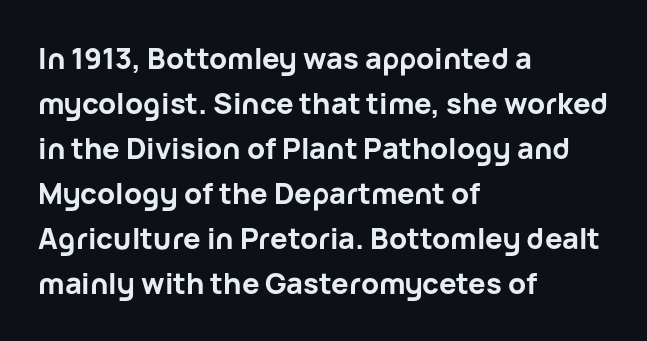
The image shows 29 px bold sans-serif type, upright; set left-aligned, normal line spacing (1.55x), normal letter spacing, not underlined; low stroke contrast and a medium x-height.
